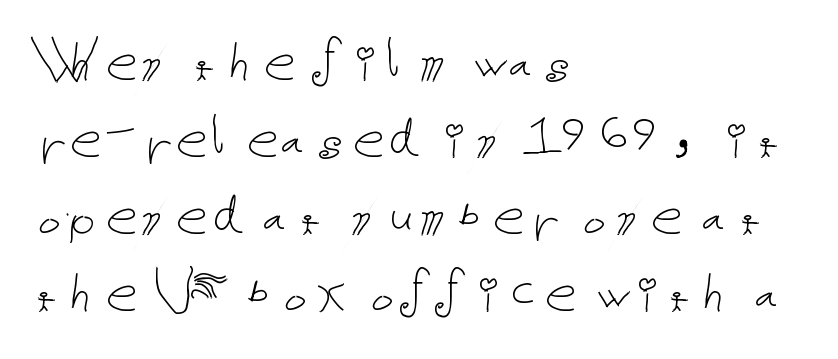
{"italic": "no", "bold": "no", "weight": "thin", "width": "normal", "stroke_contrast": "low", "x_height": "medium", "underline": "no", "align": "left", "line_spacing_ratio": 1.22, "letter_spacing": "normal", "letter_spacing_em": 0.0, "glyph_px": 63}
